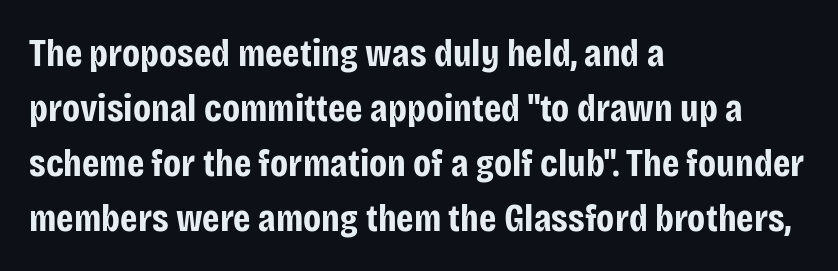
The image shows 39 px bold, condensed sans-serif type, upright; set left-aligned, normal line spacing (1.41x), normal letter spacing, not underlined; low stroke contrast and a large x-height.
